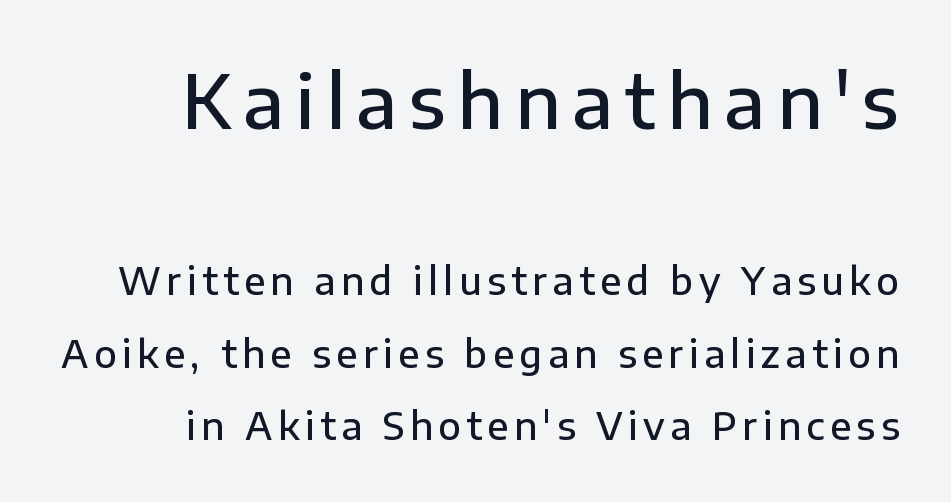
Q: Is the text bold? A: Semi-bold.
Q: Is the text italic (slanted)? A: No, it is upright.
Q: Is the typeface a serif or a sans-serif typeface? A: Sans-serif.
Q: Is the text underlined? A: No.
Q: How is the paragraph aligned? A: Right-aligned.
Q: Is the spacing between lines tight, normal or loose? A: Loose.
Q: Which block of text is set in a larger size, the first (top) or the second (bottom)? A: The first (top) one.
Q: Width (condensed, normal, or wide)? A: Normal.
Q: Stroke contrast? A: Low.
Q: x-height? A: Medium.
Q: Monospaced? A: No.
